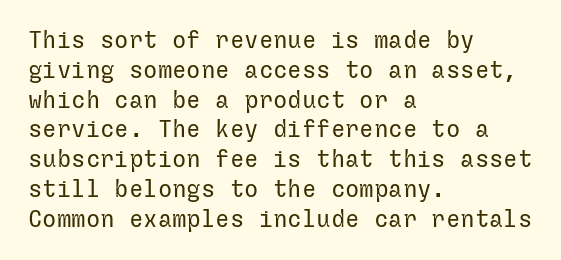
{"italic": "no", "bold": "no", "underline": "no", "align": "left", "line_spacing_ratio": 1.24, "letter_spacing": "normal", "letter_spacing_em": 0.0, "glyph_px": 24}
